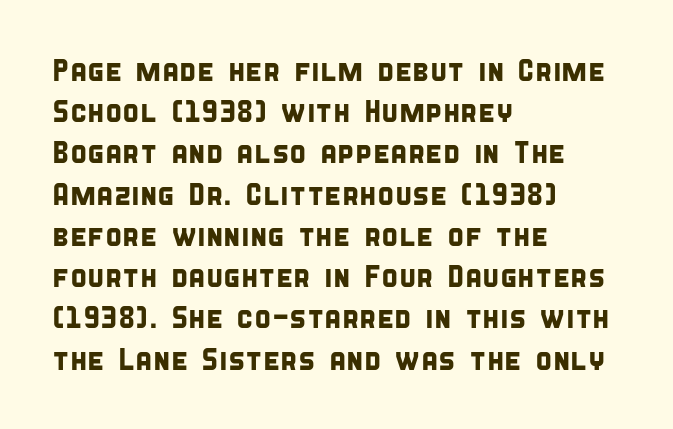
The image shows 31 px condensed sans-serif type; set left-aligned, normal line spacing (1.33x), normal letter spacing, not underlined; low stroke contrast and a large x-height.
